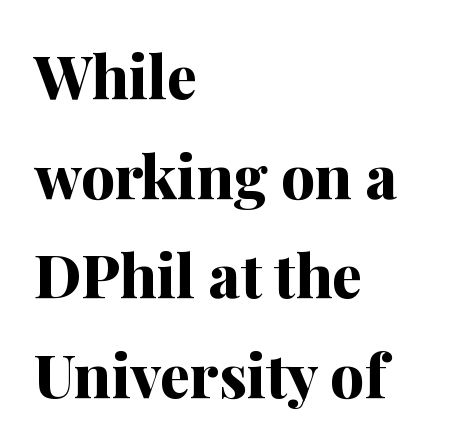
The image shows 60 px bold serif type, upright; set left-aligned, normal line spacing (1.66x), normal letter spacing, not underlined; medium stroke contrast and a medium x-height.
